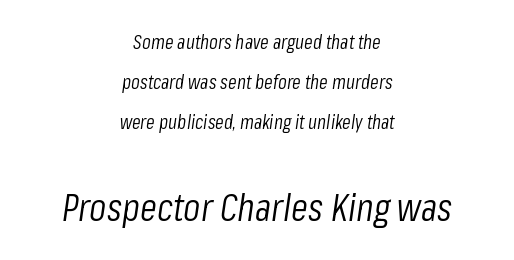
The image shows 39 px light, condensed type, italic (leaning right); set centered, loose line spacing (2.01x), normal letter spacing, not underlined; the second (bottom) block is 1.95x larger; low stroke contrast and a medium x-height.
